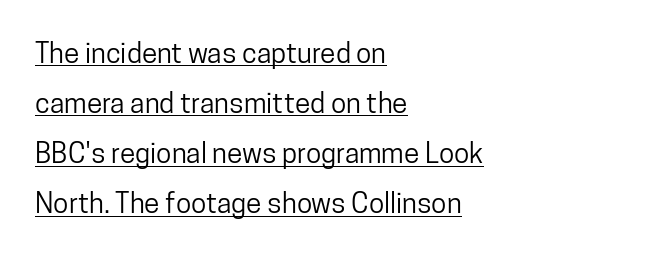
Does the lettering tilt? It doesn't — this is upright. Line starts are locked; line ends wander. Looks like someone drew a line under every word here. Is the letter spacing exaggerated? No — it looks like the ordinary default. Is this a fixed-width face? No — the glyphs have proportional, varying widths.
